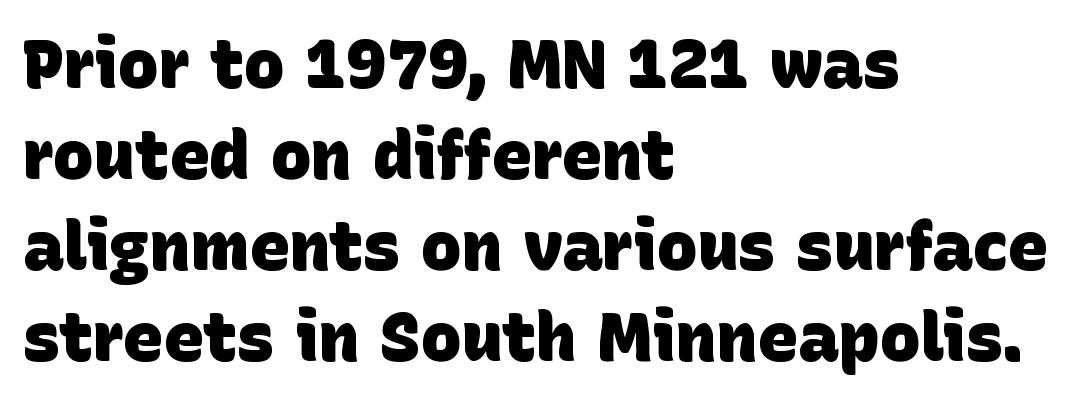
Characters follow at the spacing the type designer built in. Note the varied advance widths — an 'i' is clearly narrower than an 'm'. The area under the type is left untouched. Every row of glyphs begins at an identical x-position on the left. Each new line begins a customary step beneath the previous one.
